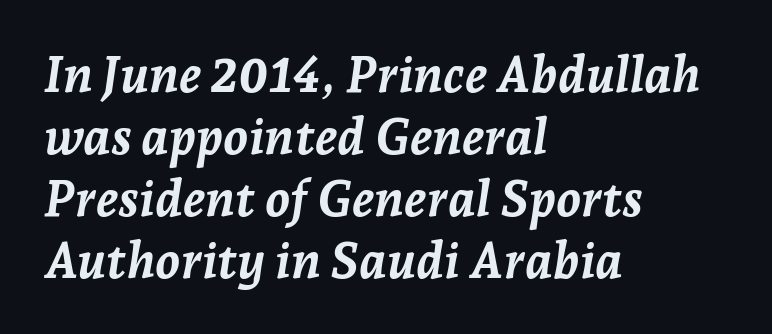
{"italic": "yes", "lean": "right", "slant_degrees": 7, "bold": "yes", "weight": "semibold", "width": "normal", "stroke_contrast": "low", "x_height": "medium", "monospaced": "no", "underline": "no", "align": "left", "line_spacing_ratio": 1.24, "letter_spacing": "normal", "letter_spacing_em": 0.0, "glyph_px": 50}
